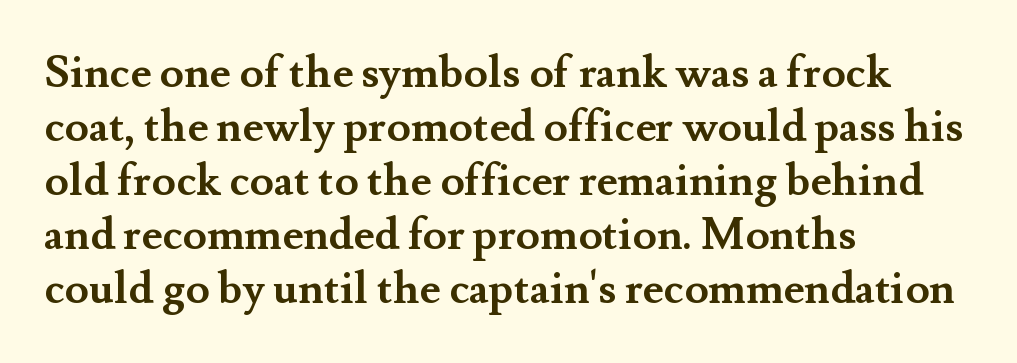
The image shows 44 px semibold serif type, upright; set left-aligned, line spacing 1.23x, normal letter spacing, not underlined; medium stroke contrast and a small x-height.
